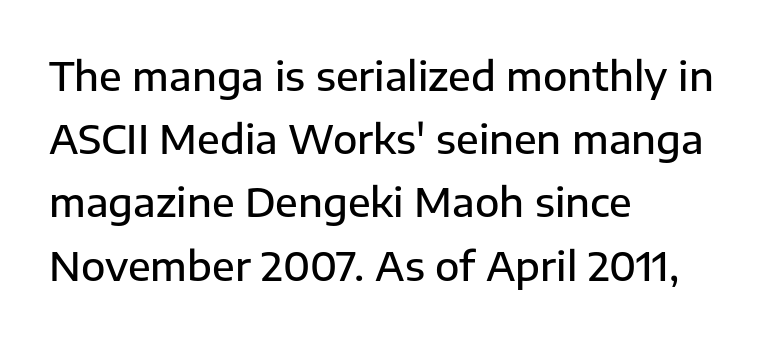
The image shows 40 px semibold sans-serif type, upright; set left-aligned, normal line spacing (1.58x), normal letter spacing, not underlined; low stroke contrast and a medium x-height.
